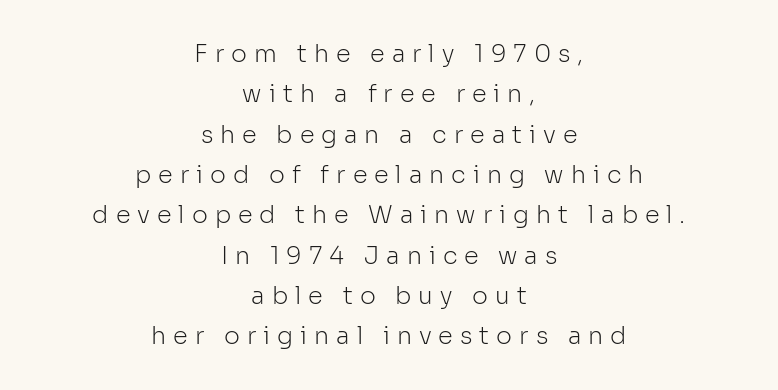
{"italic": "no", "bold": "no", "underline": "no", "align": "center", "line_spacing": "normal", "line_spacing_ratio": 1.68, "letter_spacing": "wide", "letter_spacing_em": 0.29, "glyph_px": 24}
